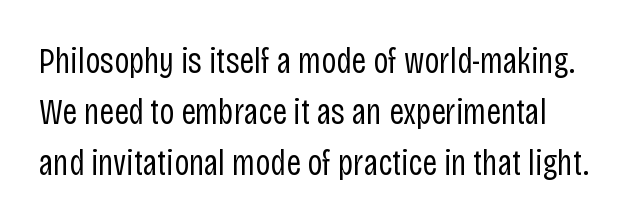
Q: Is the text bold? A: No.
Q: Is the text italic (slanted)? A: No, it is upright.
Q: Is the typeface a serif or a sans-serif typeface? A: Sans-serif.
Q: Is the text underlined? A: No.
Q: Is the spacing between letters normal or unusually wide? A: Normal.
Q: Is the spacing between lines tight, normal or loose? A: Normal.
Q: Width (condensed, normal, or wide)? A: Condensed.
Q: Stroke contrast? A: Low.
Q: x-height? A: Large.
Q: Monospaced? A: No.
